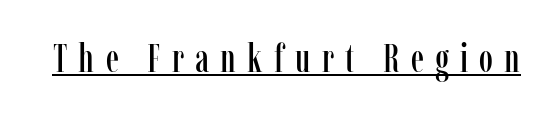
The image shows 40 px condensed serif type, upright; set unusually wide letter spacing (+0.28 em), underlined; low stroke contrast and a medium x-height.
